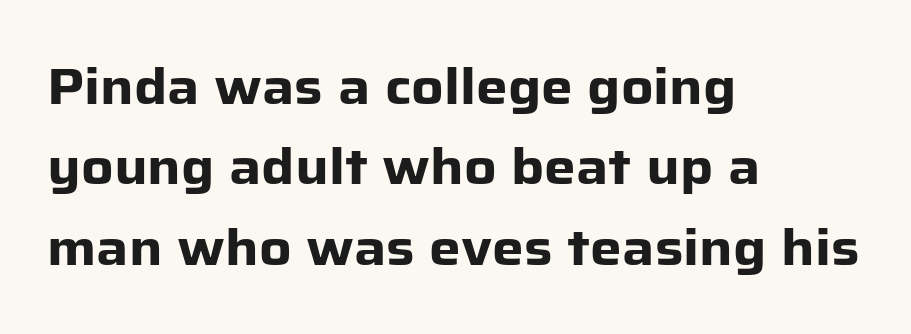
{"serif": "no", "italic": "no", "bold": "yes", "weight": "heavy", "width": "normal", "stroke_contrast": "low", "x_height": "medium", "monospaced": "no", "underline": "no", "align": "left", "line_spacing": "normal", "line_spacing_ratio": 1.61, "letter_spacing": "normal", "letter_spacing_em": 0.0, "glyph_px": 50}
